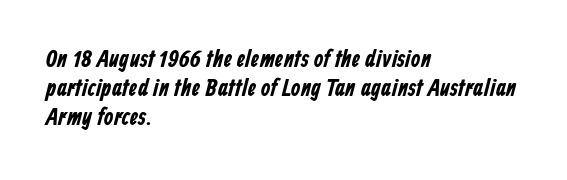
Q: Is the text underlined? A: No.
Q: How is the paragraph aligned? A: Left-aligned.
Q: Is the spacing between letters normal or unusually wide? A: Normal.
